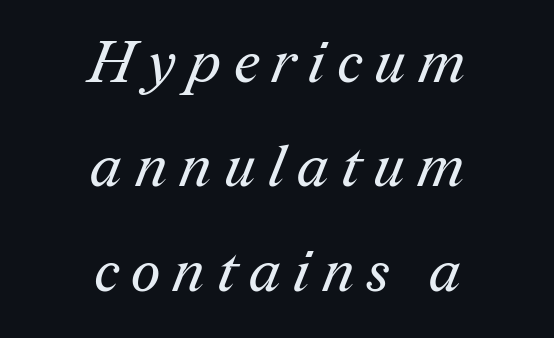
Q: Is the text bold? A: No.
Q: Is the typeface a serif or a sans-serif typeface? A: Serif.
Q: Is the text underlined? A: No.
Q: How is the paragraph aligned? A: Centered.
Q: Is the spacing between letters normal or unusually wide? A: Unusually wide.
Q: Width (condensed, normal, or wide)? A: Normal.
Q: Stroke contrast? A: Medium.
Q: x-height? A: Medium.
Q: Monospaced? A: No.
